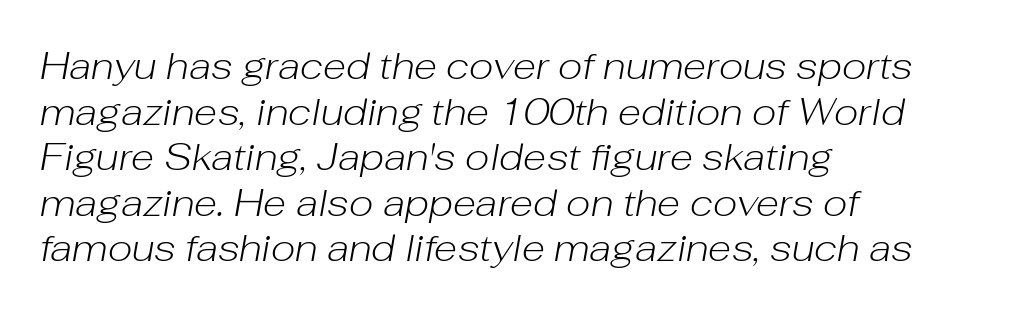
Q: Is the text bold? A: No.
Q: Is the text italic (slanted)? A: Yes, it leans right by about 10 degrees.
Q: Is the text underlined? A: No.
Q: How is the paragraph aligned? A: Left-aligned.
Q: Is the spacing between letters normal or unusually wide? A: Normal.
Q: Width (condensed, normal, or wide)? A: Normal.
Q: Stroke contrast? A: Low.
Q: x-height? A: Medium.
Q: Monospaced? A: No.
